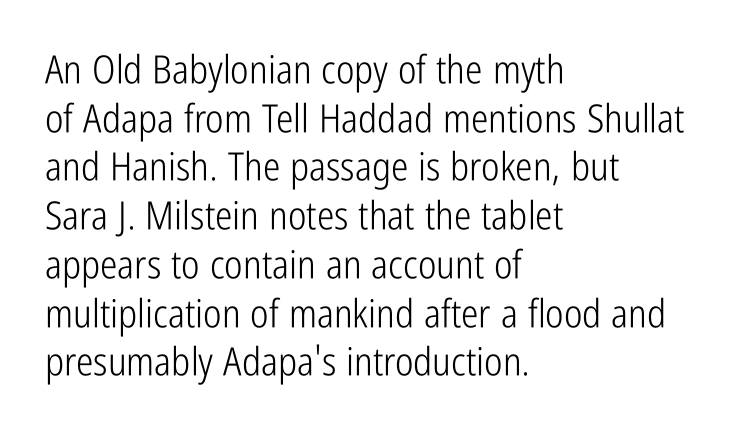
Each letter keeps its own natural width here, so spacing adapts to shape. Layout note: lines flush left. Classification — sans serif. Whoever set this chose a conventional vertical rhythm.
